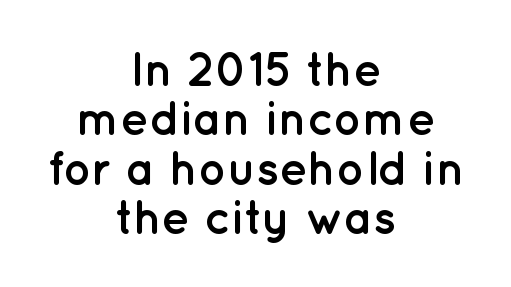
Q: Is the text bold? A: Yes.
Q: Is the text italic (slanted)? A: No, it is upright.
Q: Is the typeface a serif or a sans-serif typeface? A: Sans-serif.
Q: Is the text underlined? A: No.
Q: How is the paragraph aligned? A: Centered.
Q: Is the spacing between letters normal or unusually wide? A: Normal.
Q: Is the spacing between lines tight, normal or loose? A: Tight.
Q: Width (condensed, normal, or wide)? A: Normal.
Q: Stroke contrast? A: Low.
Q: x-height? A: Medium.
Q: Monospaced? A: No.
